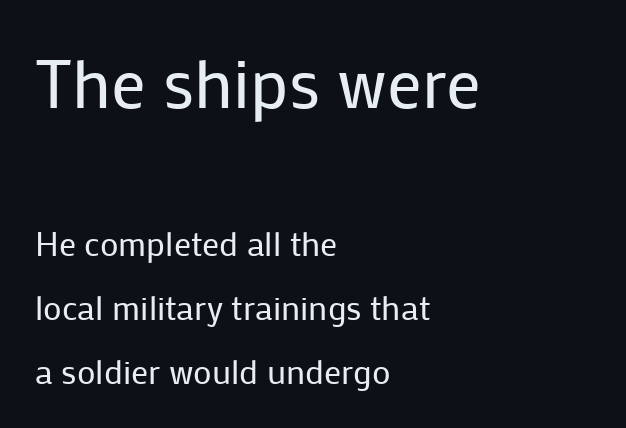
{"serif": "no", "italic": "no", "bold": "no", "weight": "regular", "width": "normal", "stroke_contrast": "low", "x_height": "medium", "monospaced": "no", "underline": "no", "align": "left", "line_spacing_ratio": 1.88, "letter_spacing": "normal", "letter_spacing_em": 0.0, "larger_block": "first", "size_ratio": 2.03, "glyph_px": 69}
